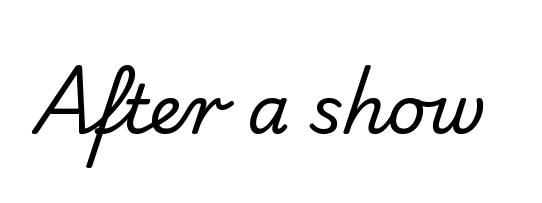
Q: Is the text bold? A: No.
Q: Is the typeface a serif or a sans-serif typeface? A: Sans-serif.
Q: Is the text underlined? A: No.
Q: Is the spacing between letters normal or unusually wide? A: Normal.
Q: Width (condensed, normal, or wide)? A: Normal.
Q: Stroke contrast? A: Low.
Q: x-height? A: Small.
Q: Monospaced? A: No.
